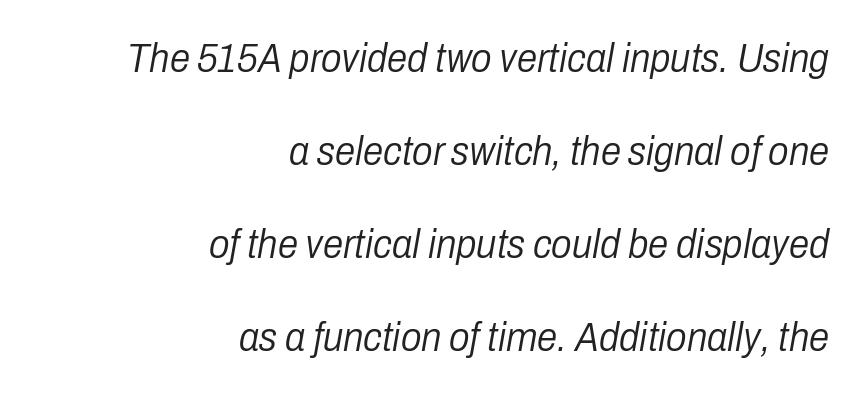
The image shows 41 px light, condensed type, italic (leaning right); set right-aligned, loose line spacing (2.27x), normal letter spacing, not underlined; low stroke contrast and a medium x-height.
